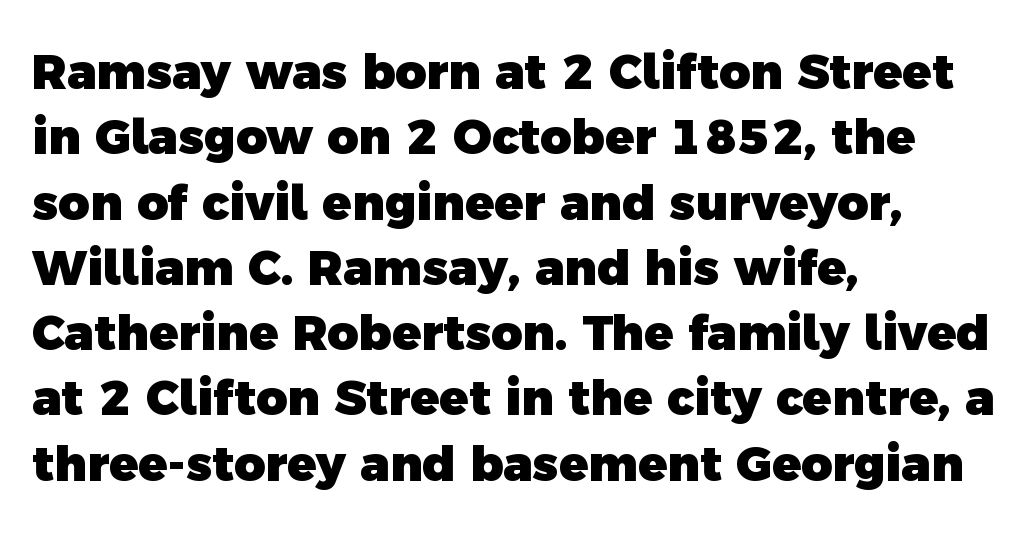
{"serif": "no", "bold": "yes", "weight": "heavy", "width": "normal", "x_height": "medium", "monospaced": "no", "underline": "no", "align": "left", "line_spacing": "normal", "line_spacing_ratio": 1.36, "letter_spacing": "normal", "letter_spacing_em": 0.0, "glyph_px": 48}
